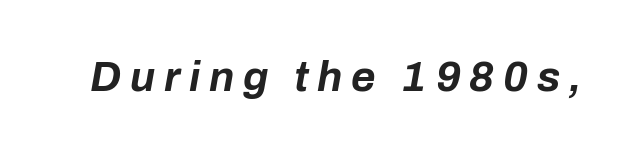
The specimen omits any rule beneath the text block's lines. Emphasis by weight is at full strength: bold. The text carries the slant typical of an italic or oblique font. Loose tracking; the words dissolve into strings of separated letters. The rendering uses natural spacing where letterforms have individual widths.
